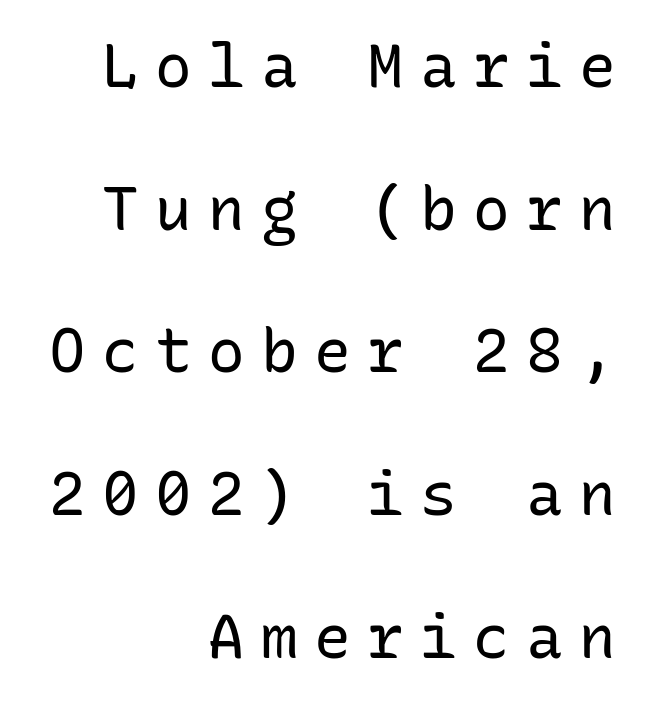
The face used here is monospaced, like something from a code editor. The face looks like a standard text weight, possibly lighter. The axis of the letterforms is exactly vertical. The lines are spread far apart with generous leading. No word sits above an underline. What stands out about the letter spacing? Its width — letters are far apart.
